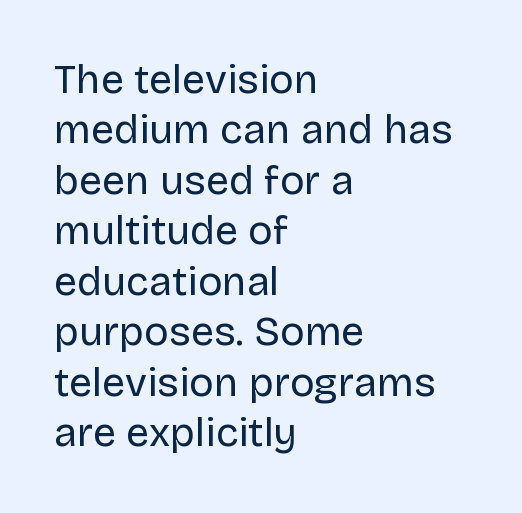
Q: Is the text bold? A: No.
Q: Is the text italic (slanted)? A: No, it is upright.
Q: Is the typeface a serif or a sans-serif typeface? A: Sans-serif.
Q: Is the text underlined? A: No.
Q: How is the paragraph aligned? A: Left-aligned.
Q: Is the spacing between letters normal or unusually wide? A: Normal.
Q: Width (condensed, normal, or wide)? A: Normal.
Q: Stroke contrast? A: Low.
Q: x-height? A: Large.
Q: Monospaced? A: No.
